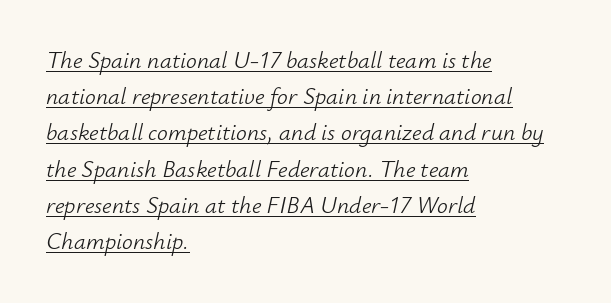
Between one letter and the next there's only the usual sliver of space. A quiet, ordinary-to-light weight characterises the typeface. Line beginnings align vertically; line endings do not. Students, observe: this is what conventionally led text looks like.
